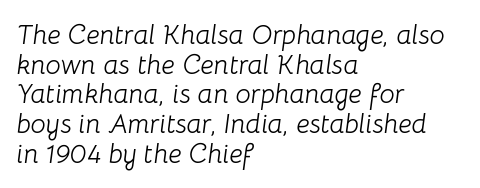
{"italic": "yes", "lean": "right", "slant_degrees": 8, "bold": "no", "underline": "no", "align": "left", "line_spacing": "tight", "line_spacing_ratio": 1.1, "letter_spacing": "normal", "letter_spacing_em": 0.0, "glyph_px": 27}
